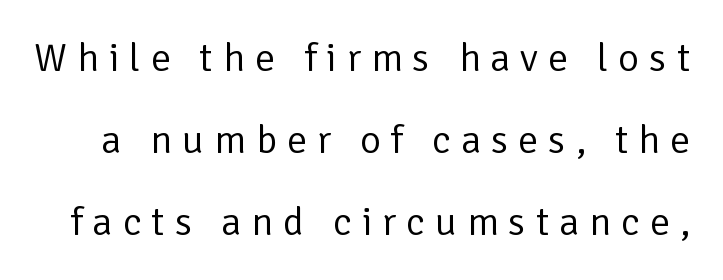
{"serif": "no", "italic": "no", "bold": "no", "weight": "regular", "width": "normal", "stroke_contrast": "low", "x_height": "medium", "monospaced": "no", "underline": "no", "line_spacing": "loose", "line_spacing_ratio": 2.05, "letter_spacing": "wide", "letter_spacing_em": 0.25, "glyph_px": 40}
